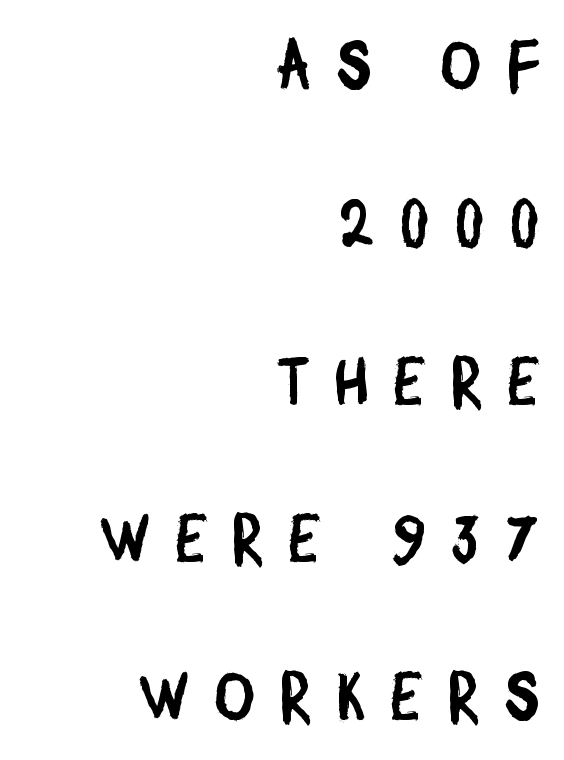
The image shows 68 px condensed sans-serif type; set right-aligned, loose line spacing (2.32x), unusually wide letter spacing (+0.39 em), not underlined; low stroke contrast and a large x-height.
